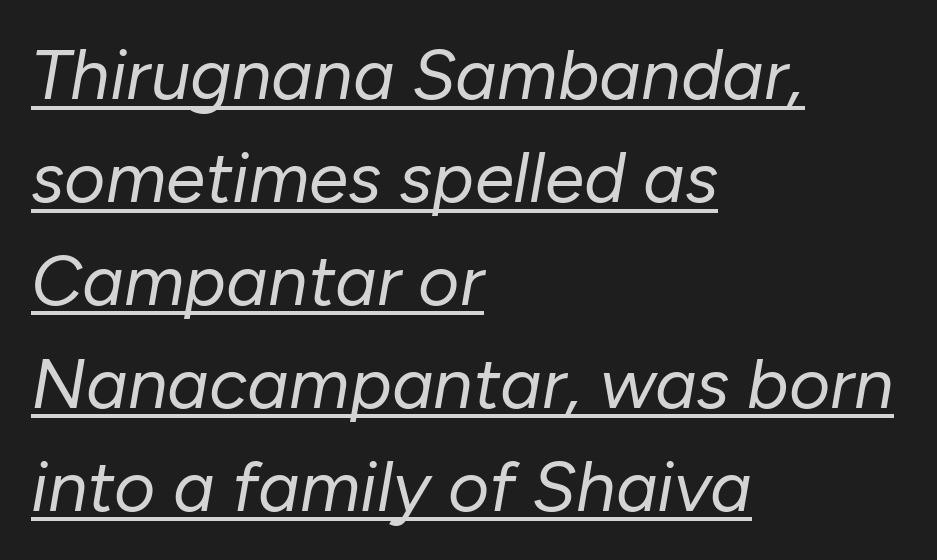
{"italic": "yes", "lean": "right", "slant_degrees": 10, "bold": "no", "weight": "regular", "width": "normal", "stroke_contrast": "low", "x_height": "medium", "monospaced": "no", "underline": "yes", "align": "left", "line_spacing": "normal", "line_spacing_ratio": 1.45, "letter_spacing": "normal", "letter_spacing_em": 0.0, "glyph_px": 71}
